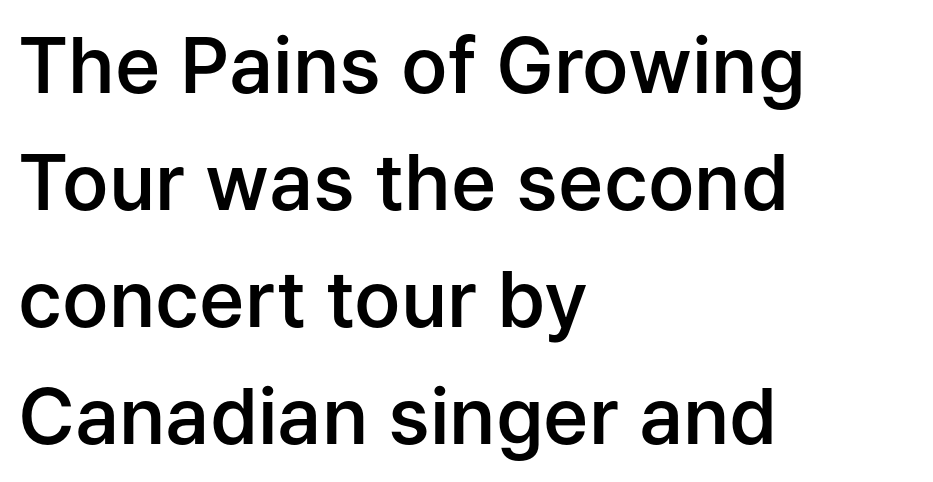
The image shows 77 px semibold sans-serif type, upright; set left-aligned, normal line spacing (1.52x), normal letter spacing, not underlined; low stroke contrast and a medium x-height.
